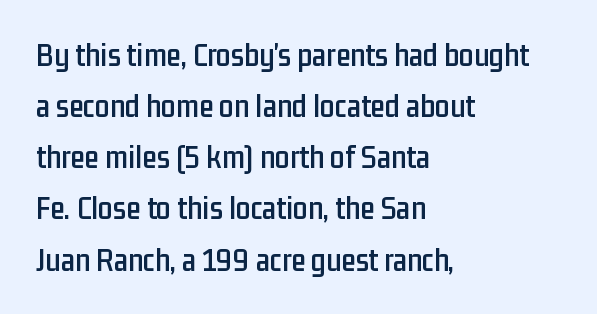
The image shows 33 px condensed sans-serif type, upright; set left-aligned, normal line spacing (1.55x), normal letter spacing, not underlined; low stroke contrast and a medium x-height.
